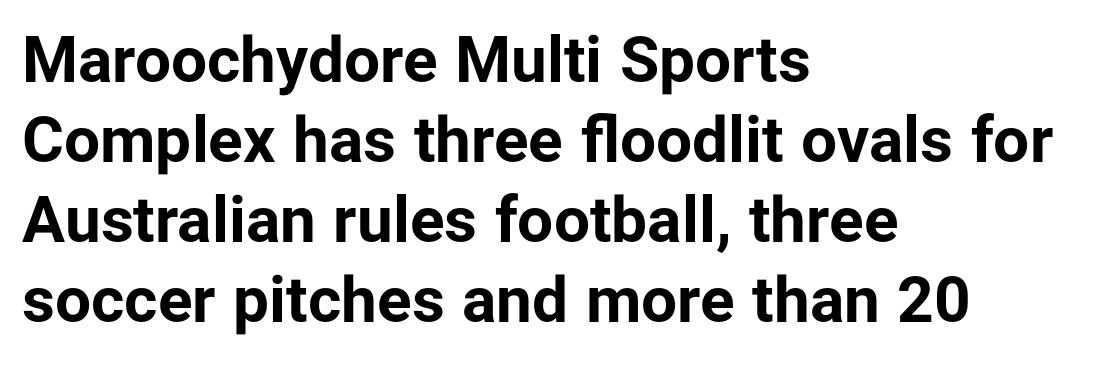
The image shows 64 px bold sans-serif type, upright; set left-aligned, normal line spacing (1.25x), normal letter spacing, not underlined; low stroke contrast and a medium x-height.
